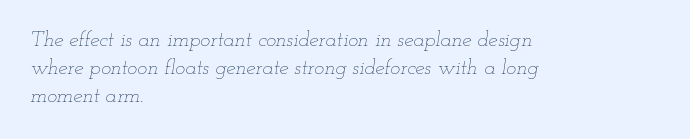
On a weight scale, this lands at 450 or below. The words here are not underlined. Line spacing here is normal. Slanted lettering throughout. In terms of letterspacing, this is plain default setting.
